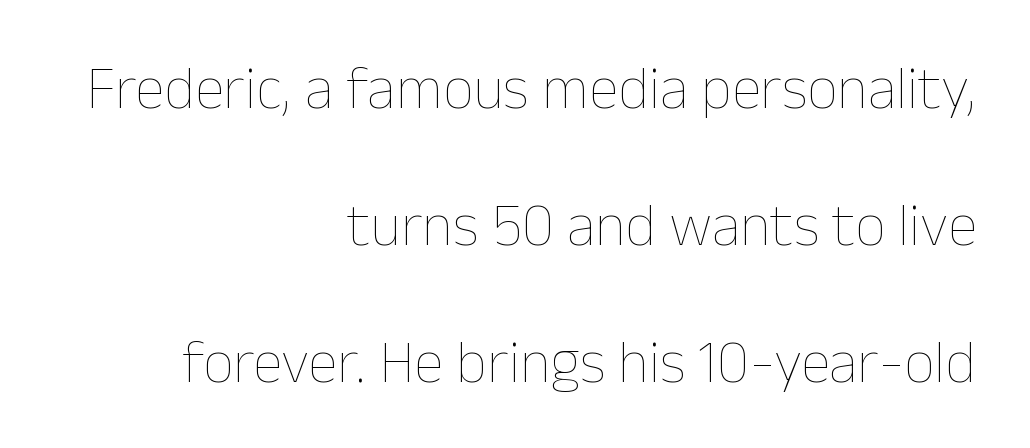
Q: Is the text bold? A: No.
Q: Is the text italic (slanted)? A: No, it is upright.
Q: Is the text underlined? A: No.
Q: How is the paragraph aligned? A: Right-aligned.
Q: Is the spacing between letters normal or unusually wide? A: Normal.
Q: Is the spacing between lines tight, normal or loose? A: Loose.
Q: Width (condensed, normal, or wide)? A: Normal.
Q: Stroke contrast? A: Low.
Q: x-height? A: Medium.
Q: Monospaced? A: No.
